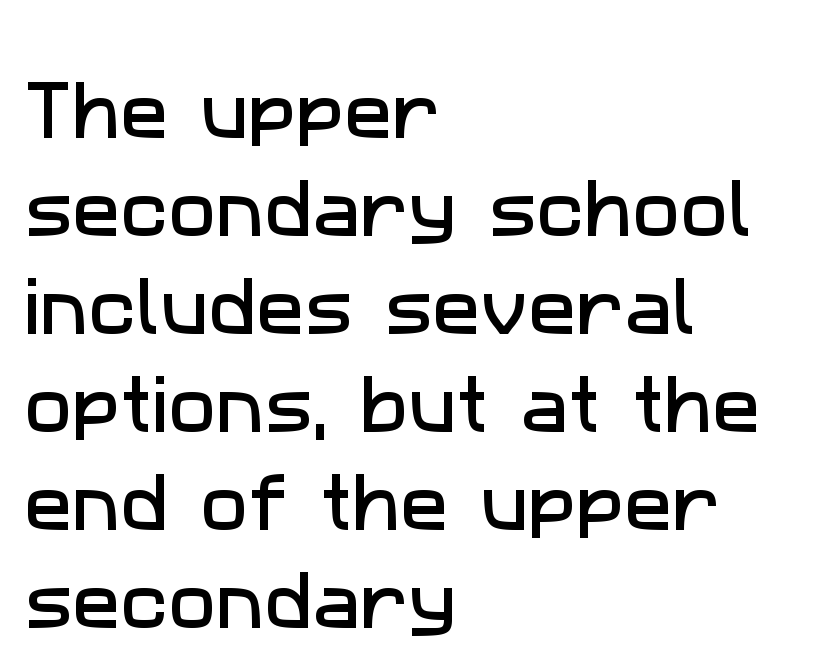
The line-height multiplier appears to be the usual default. Note: no serifs on the glyphs. Note the varied advance widths — an 'i' is clearly narrower than an 'm'. Caption: multi-line text, flush left, ragged right. Here the glyphs are tracked normally, forming tight word shapes.
